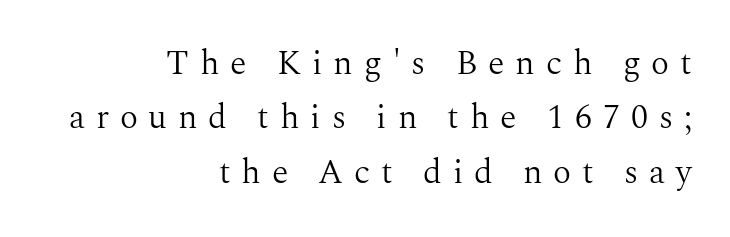
The image shows 34 px light serif type, upright; set right-aligned, normal line spacing (1.6x), unusually wide letter spacing (+0.32 em), not underlined; medium stroke contrast and a medium x-height.
